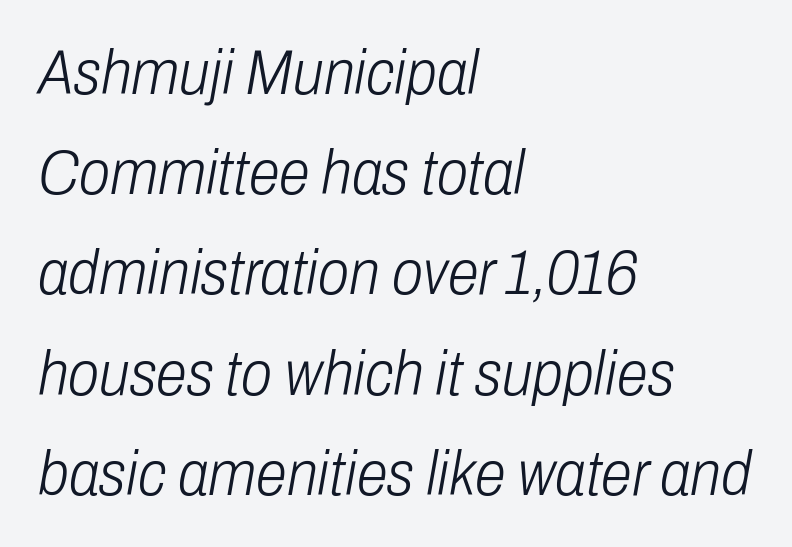
{"italic": "yes", "lean": "right", "slant_degrees": 10, "bold": "no", "weight": "light", "width": "condensed", "stroke_contrast": "low", "x_height": "medium", "monospaced": "no", "underline": "no", "align": "left", "line_spacing": "normal", "line_spacing_ratio": 1.59, "letter_spacing": "normal", "letter_spacing_em": 0.0, "glyph_px": 63}
